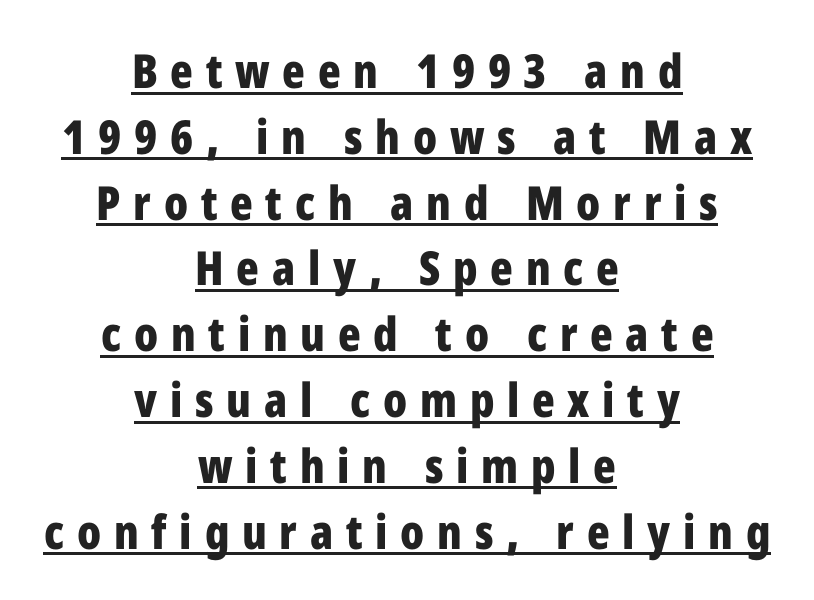
{"serif": "no", "italic": "no", "bold": "yes", "weight": "bold", "width": "condensed", "stroke_contrast": "low", "x_height": "medium", "monospaced": "no", "underline": "yes", "align": "center", "line_spacing": "normal", "line_spacing_ratio": 1.4, "letter_spacing": "wide", "letter_spacing_em": 0.27, "glyph_px": 47}
